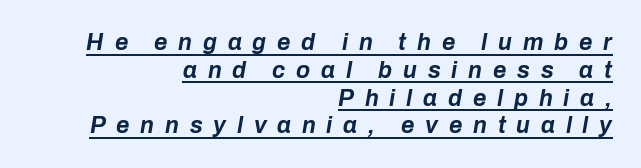
Q: Is the text bold? A: Yes.
Q: Is the text italic (slanted)? A: Yes, it leans right by about 10 degrees.
Q: Is the text underlined? A: Yes.
Q: How is the paragraph aligned? A: Right-aligned.
Q: Is the spacing between letters normal or unusually wide? A: Unusually wide.
